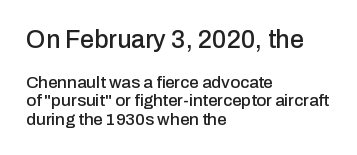
{"italic": "no", "underline": "no", "align": "left", "line_spacing": "tight", "line_spacing_ratio": 1.08, "letter_spacing": "normal", "letter_spacing_em": 0.0, "larger_block": "first", "size_ratio": 1.47, "glyph_px": 25}
